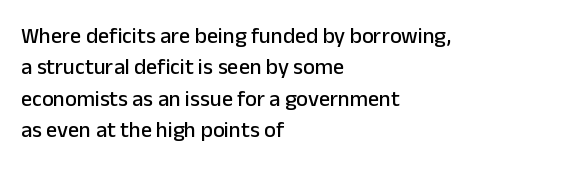
Quick note: underline off. Interline gaps are of average width in this sample. Notice how the stems are strictly vertical — no italics here. How are the letters spaced? Ordinarily, with no added tracking. The lines are quadded left.
